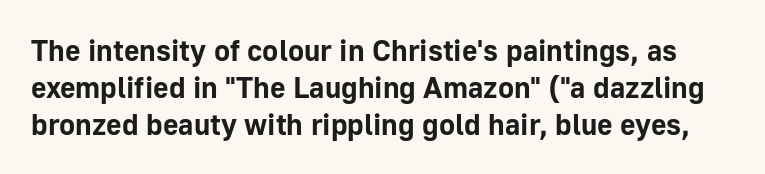
{"serif": "no", "italic": "no", "bold": "yes", "weight": "bold", "width": "normal", "stroke_contrast": "low", "x_height": "medium", "monospaced": "no", "underline": "no", "line_spacing_ratio": 1.24, "letter_spacing": "normal", "letter_spacing_em": 0.0, "glyph_px": 30}
